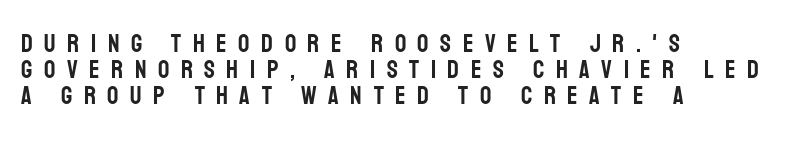
The image shows 25 px text type, upright; set left-aligned, tight line spacing (1.05x), unusually wide letter spacing (+0.46 em), not underlined.
